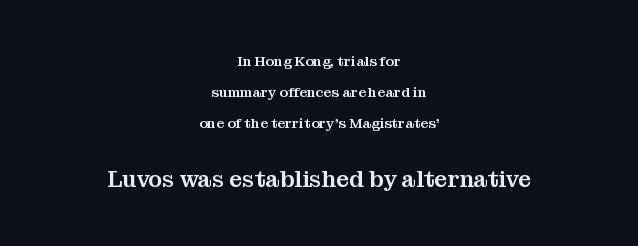
Q: Is the text italic (slanted)? A: No, it is upright.
Q: Is the text underlined? A: No.
Q: How is the paragraph aligned? A: Centered.
Q: Is the spacing between letters normal or unusually wide? A: Normal.
Q: Is the spacing between lines tight, normal or loose? A: Loose.
Q: Which block of text is set in a larger size, the first (top) or the second (bottom)? A: The second (bottom) one.
